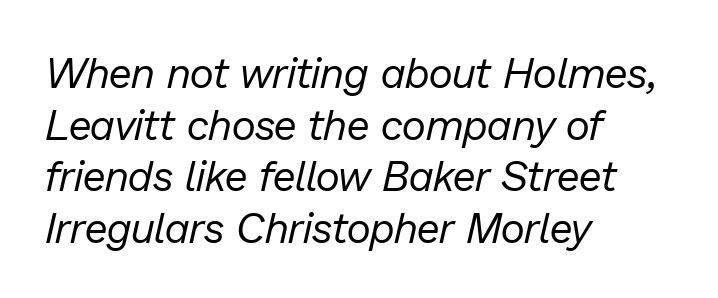
Observe the ordinary spacing: letters are neighbours, not strangers. The compositor pushed each line to the left boundary. This is oblique type, the kind used for emphasis or titles. The font is comparable to plain body text, perhaps lighter. Check the space under the baseline: it is left empty.
